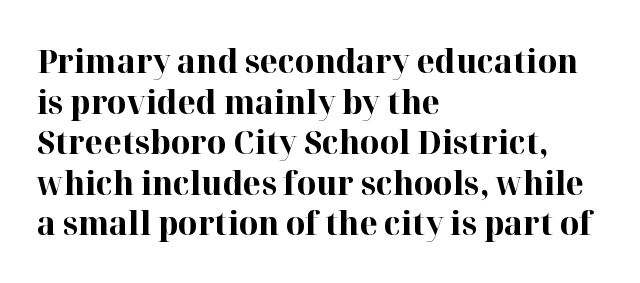
Q: Is the text bold? A: Yes.
Q: Is the text italic (slanted)? A: No, it is upright.
Q: Is the typeface a serif or a sans-serif typeface? A: Serif.
Q: Is the text underlined? A: No.
Q: How is the paragraph aligned? A: Left-aligned.
Q: Is the spacing between letters normal or unusually wide? A: Normal.
Q: Width (condensed, normal, or wide)? A: Normal.
Q: Stroke contrast? A: High.
Q: x-height? A: Medium.
Q: Monospaced? A: No.
